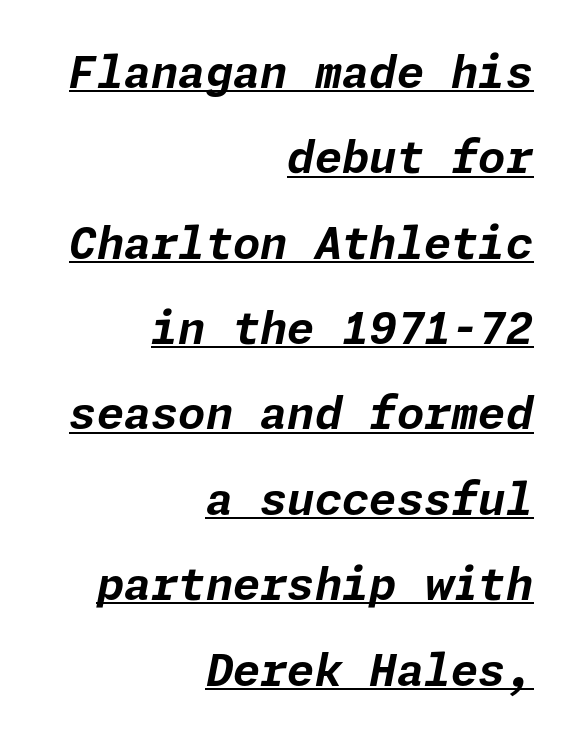
Typesetter's note: full bold, strokes at maximum text heaviness. The glyphs look as if they've been sheared to an angle. This rendering features underlined lettering. Honestly, the letter spacing is just normal — you wouldn't notice it. Vertically, the passage feels expansive, rows floating well apart.
